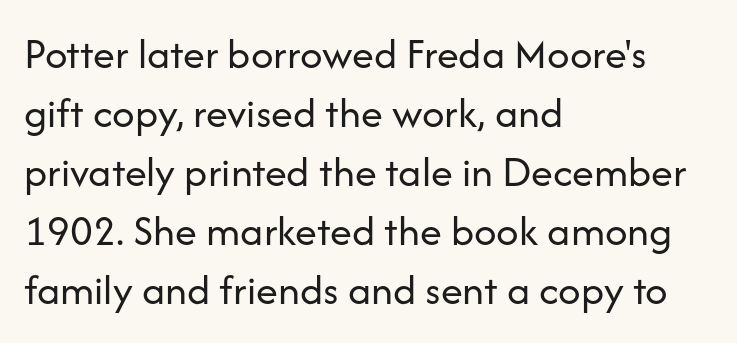
The image shows 44 px regular-weight sans-serif type, upright; set left-aligned, normal line spacing (1.34x), normal letter spacing, not underlined; low stroke contrast and a medium x-height.
